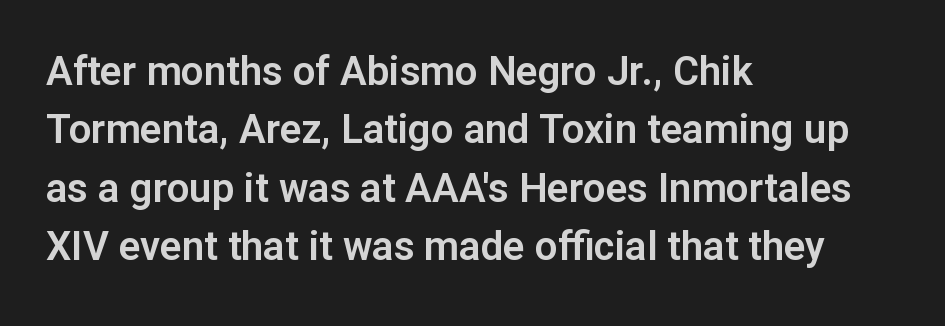
Q: Is the text italic (slanted)? A: No, it is upright.
Q: Is the typeface a serif or a sans-serif typeface? A: Sans-serif.
Q: Is the text underlined? A: No.
Q: How is the paragraph aligned? A: Left-aligned.
Q: Is the spacing between letters normal or unusually wide? A: Normal.
Q: Is the spacing between lines tight, normal or loose? A: Normal.
Q: Width (condensed, normal, or wide)? A: Normal.
Q: Stroke contrast? A: Low.
Q: x-height? A: Medium.
Q: Monospaced? A: No.
